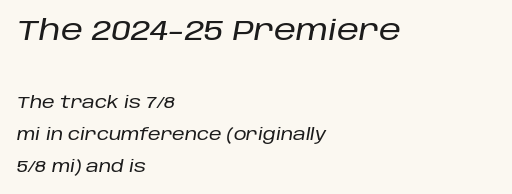
{"italic": "yes", "lean": "right", "slant_degrees": 10, "width": "normal", "stroke_contrast": "low", "x_height": "large", "monospaced": "no", "underline": "no", "align": "left", "line_spacing": "loose", "line_spacing_ratio": 2.0, "letter_spacing": "normal", "letter_spacing_em": 0.0, "larger_block": "first", "size_ratio": 1.75, "glyph_px": 28}
